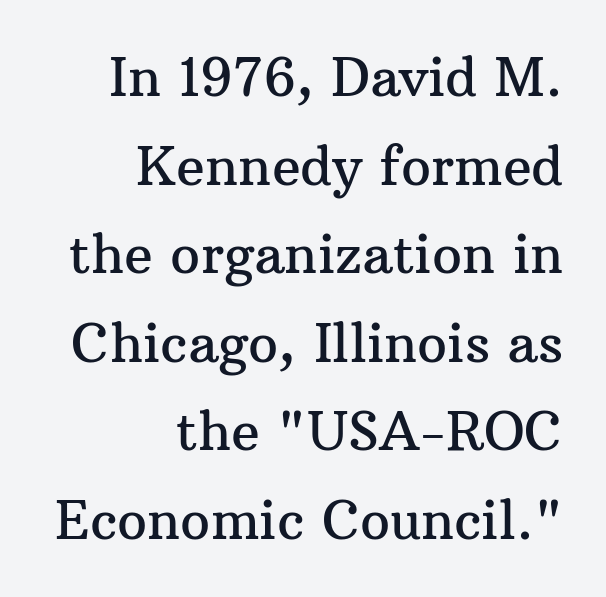
Q: Is the text italic (slanted)? A: No, it is upright.
Q: Is the typeface a serif or a sans-serif typeface? A: Serif.
Q: Is the text underlined? A: No.
Q: How is the paragraph aligned? A: Right-aligned.
Q: Is the spacing between letters normal or unusually wide? A: Normal.
Q: Is the spacing between lines tight, normal or loose? A: Normal.
Q: Width (condensed, normal, or wide)? A: Normal.
Q: Stroke contrast? A: Medium.
Q: x-height? A: Medium.
Q: Monospaced? A: No.
